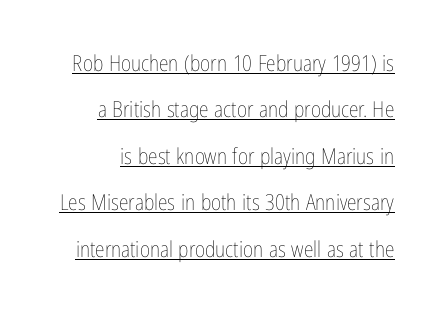
You can see a thin bar hugging the bottom of the glyphs. Is the letter spacing exaggerated? No — it looks like the ordinary default. Vertically, the passage feels expansive, rows floating well apart. The typesetting does not lean heavy: it is not bold.
